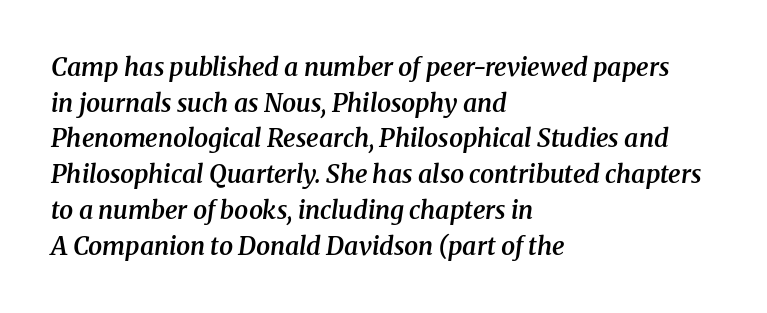
Q: Is the text bold? A: Semi-bold.
Q: Is the text italic (slanted)? A: Yes, it leans right by about 8 degrees.
Q: Is the text underlined? A: No.
Q: How is the paragraph aligned? A: Left-aligned.
Q: Is the spacing between letters normal or unusually wide? A: Normal.
Q: Is the spacing between lines tight, normal or loose? A: Normal.
